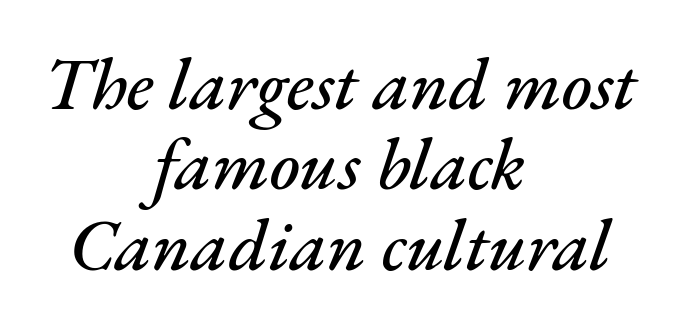
{"italic": "yes", "lean": "right", "slant_degrees": 17, "width": "normal", "stroke_contrast": "medium", "x_height": "small", "monospaced": "no", "underline": "no", "align": "center", "line_spacing": "tight", "line_spacing_ratio": 1.1, "letter_spacing": "normal", "letter_spacing_em": 0.0, "glyph_px": 73}
